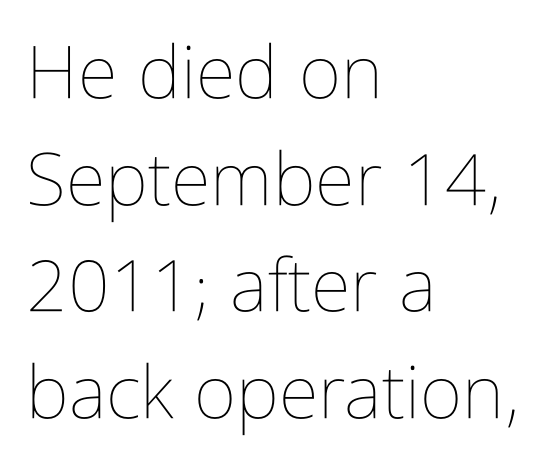
Q: Is the text bold? A: No.
Q: Is the text italic (slanted)? A: No, it is upright.
Q: Is the text underlined? A: No.
Q: How is the paragraph aligned? A: Left-aligned.
Q: Is the spacing between letters normal or unusually wide? A: Normal.
Q: Is the spacing between lines tight, normal or loose? A: Normal.
Q: Width (condensed, normal, or wide)? A: Condensed.
Q: Stroke contrast? A: Low.
Q: x-height? A: Medium.
Q: Monospaced? A: No.
